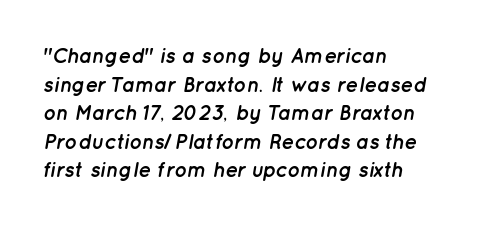
Q: Is the text bold? A: Yes.
Q: Is the text italic (slanted)? A: Yes, it leans right by about 12 degrees.
Q: Is the text underlined? A: No.
Q: How is the paragraph aligned? A: Left-aligned.
Q: Is the spacing between letters normal or unusually wide? A: Normal.
Q: Is the spacing between lines tight, normal or loose? A: Normal.
